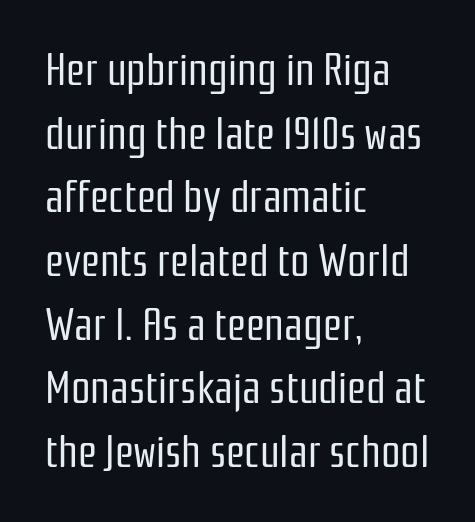
{"serif": "no", "italic": "no", "bold": "no", "weight": "regular", "width": "condensed", "stroke_contrast": "low", "x_height": "medium", "monospaced": "no", "underline": "no", "align": "left", "line_spacing": "normal", "line_spacing_ratio": 1.48, "letter_spacing": "normal", "letter_spacing_em": 0.0, "glyph_px": 43}
